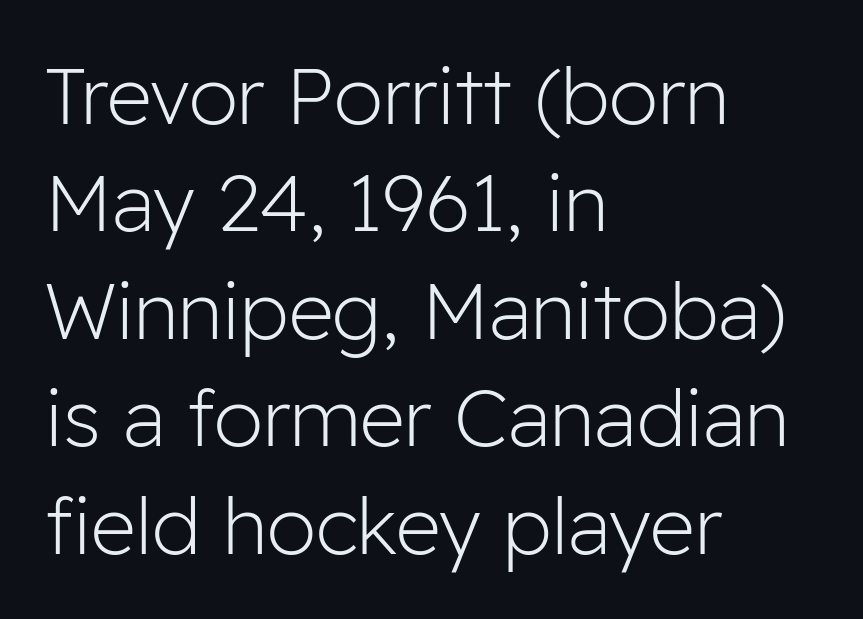
The image shows 79 px light sans-serif type, upright; set left-aligned, normal line spacing (1.36x), normal letter spacing, not underlined; low stroke contrast and a medium x-height.
